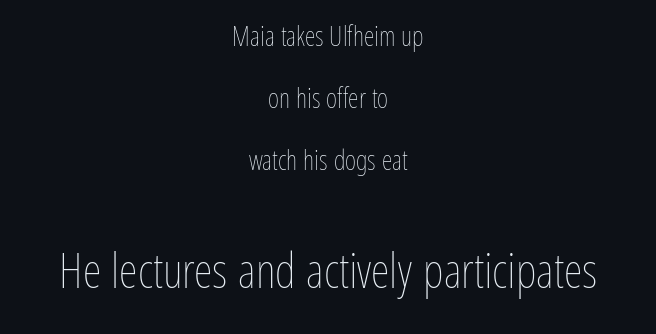
Q: Is the text bold? A: No.
Q: Is the text italic (slanted)? A: No, it is upright.
Q: Is the text underlined? A: No.
Q: How is the paragraph aligned? A: Centered.
Q: Is the spacing between letters normal or unusually wide? A: Normal.
Q: Is the spacing between lines tight, normal or loose? A: Loose.
Q: Which block of text is set in a larger size, the first (top) or the second (bottom)? A: The second (bottom) one.
Q: Width (condensed, normal, or wide)? A: Condensed.
Q: Stroke contrast? A: Low.
Q: x-height? A: Medium.
Q: Monospaced? A: No.
